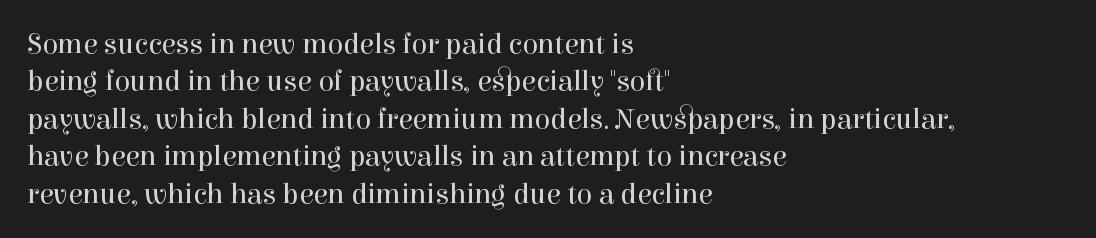
{"serif": "yes", "italic": "no", "bold": "no", "weight": "regular", "width": "normal", "stroke_contrast": "high", "x_height": "medium", "monospaced": "no", "underline": "no", "align": "left", "line_spacing": "normal", "line_spacing_ratio": 1.29, "letter_spacing": "normal", "letter_spacing_em": 0.0, "glyph_px": 29}
